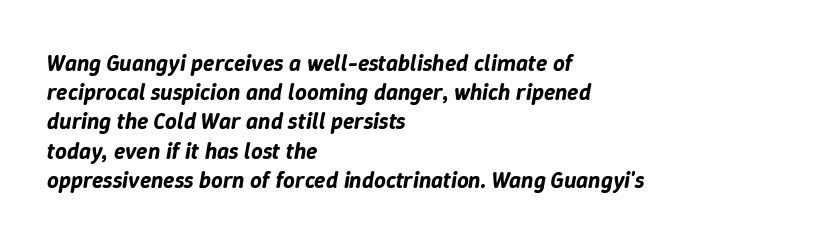
If you drew a ruler down the left edge, every line would touch it. Is the type slanted? Yes — the strokes lean at a clear angle. The tracking reads as untouched default to a designer's eye. Vertical spacing — default.
